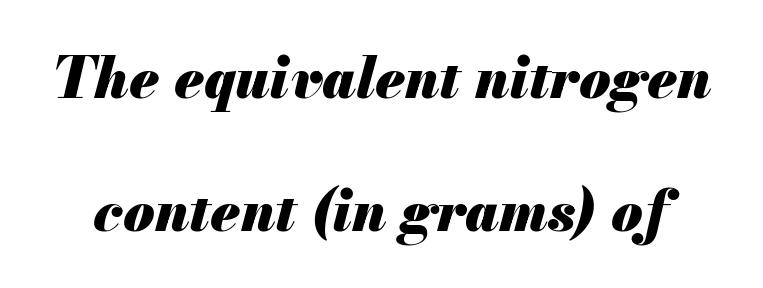
The image shows 57 px heavy type, italic (leaning right); set loose line spacing (2.34x), normal letter spacing, not underlined; medium stroke contrast and a small x-height.
